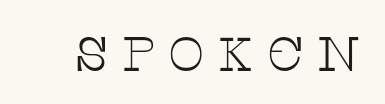
{"serif": "yes", "italic": "no", "bold": "no", "weight": "thin", "width": "wide", "stroke_contrast": "low", "x_height": "large", "monospaced": "no", "underline": "no", "letter_spacing": "wide", "letter_spacing_em": 0.26, "glyph_px": 48}
